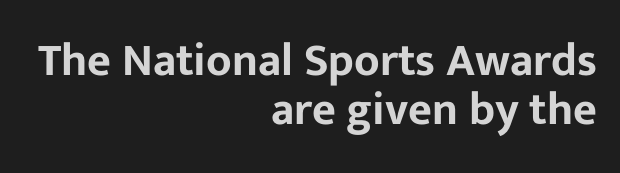
A typesetter would call this proportional, since set widths differ per character. Do the letters lean? They stand straight. Letters rest on an invisible, unmarked baseline. To sum up the face: it is a sans, with no serifs. A typesetter would call this zero additional tracking.
